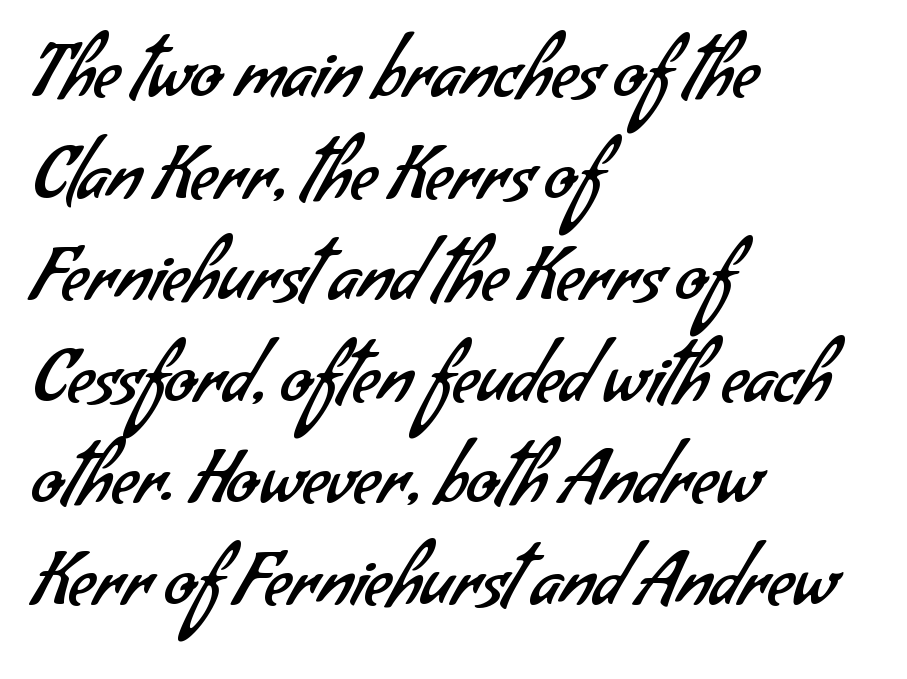
{"serif": "no", "bold": "no", "weight": "regular", "width": "normal", "stroke_contrast": "low", "x_height": "small", "monospaced": "no", "underline": "no", "align": "left", "line_spacing": "normal", "line_spacing_ratio": 1.41, "letter_spacing": "normal", "letter_spacing_em": 0.0, "glyph_px": 72}
